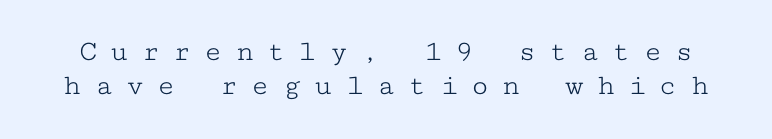
Little horizontal feet cap the strokes, marking this as serif type. Each word looks stretched out because of the extra space between its letters. The line-height multiplier appears low, near solid setting. Every character here occupies the same horizontal width, giving the sample a typewriter-like rhythm. When letters stand straight like this, we call the style roman or upright. The strokes are not fattened; the text isn't bold.
